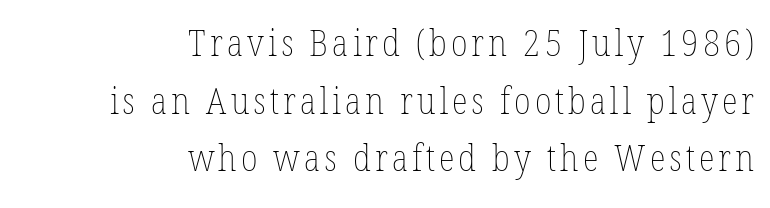
Does the leading feel generous? No, just average. Spacing verdict: proportional, widths tailored to each character. Descenders hang freely into open space. Weight: not bold — regular or lighter. This is the regular roman posture of the typeface.
